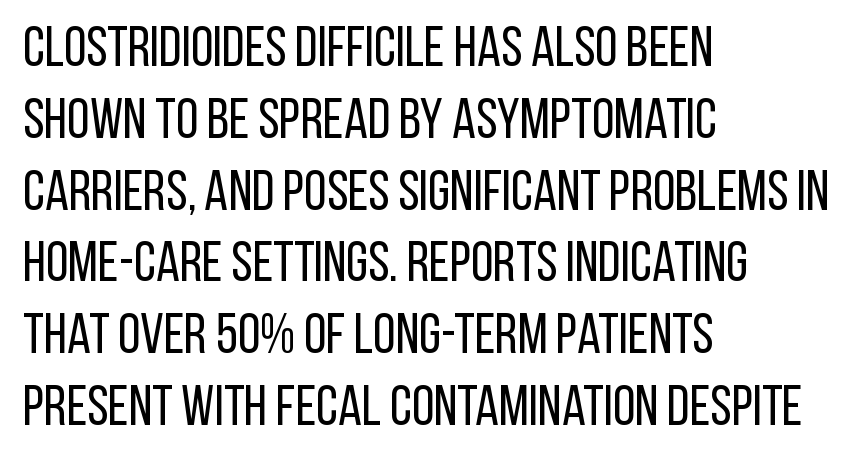
{"serif": "no", "italic": "no", "bold": "no", "weight": "regular", "width": "condensed", "stroke_contrast": "low", "x_height": "large", "monospaced": "no", "underline": "no", "align": "left", "line_spacing": "normal", "line_spacing_ratio": 1.26, "letter_spacing": "normal", "letter_spacing_em": 0.0, "glyph_px": 57}
